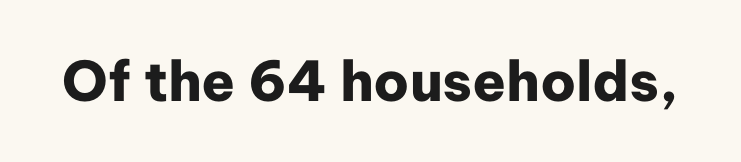
The image shows 55 px heavy sans-serif type, upright; set normal letter spacing, not underlined; low stroke contrast and a medium x-height.
